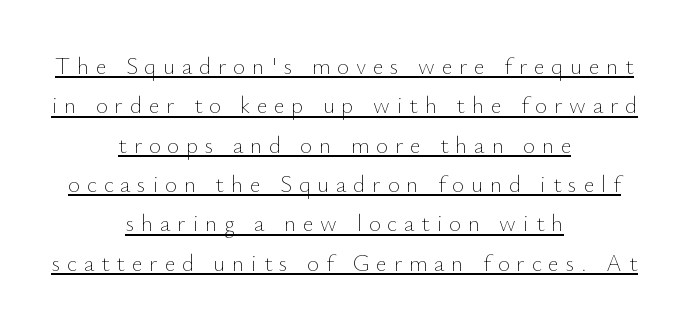
Q: Is the text bold? A: No.
Q: Is the text italic (slanted)? A: No, it is upright.
Q: Is the text underlined? A: Yes.
Q: How is the paragraph aligned? A: Centered.
Q: Is the spacing between letters normal or unusually wide? A: Unusually wide.
